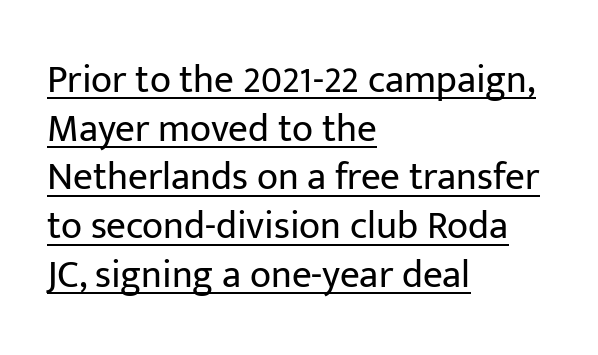
{"serif": "no", "italic": "no", "bold": "no", "weight": "regular", "width": "normal", "stroke_contrast": "low", "x_height": "medium", "monospaced": "no", "underline": "yes", "align": "left", "line_spacing": "normal", "line_spacing_ratio": 1.25, "letter_spacing": "normal", "letter_spacing_em": 0.0, "glyph_px": 39}
